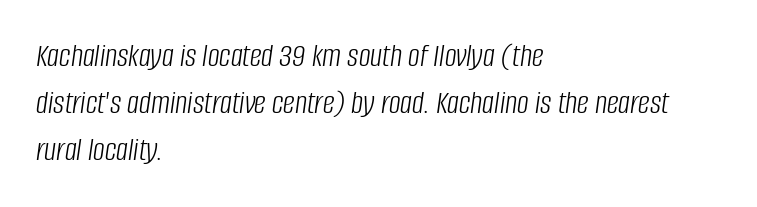
{"italic": "yes", "lean": "right", "slant_degrees": 8, "bold": "no", "weight": "light", "width": "condensed", "stroke_contrast": "low", "x_height": "large", "monospaced": "no", "underline": "no", "align": "left", "line_spacing": "normal", "line_spacing_ratio": 1.43, "letter_spacing": "normal", "letter_spacing_em": 0.0, "glyph_px": 33}
